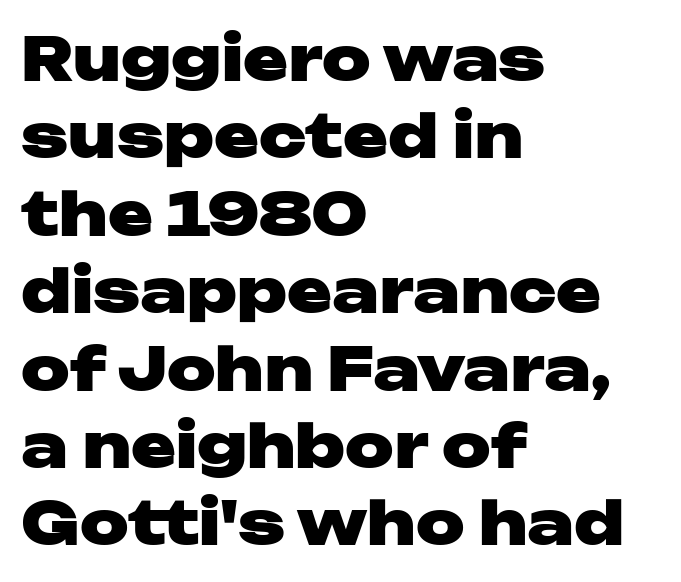
{"serif": "no", "italic": "no", "bold": "yes", "weight": "heavy", "width": "wide", "stroke_contrast": "low", "x_height": "medium", "monospaced": "no", "underline": "no", "align": "left", "line_spacing": "normal", "line_spacing_ratio": 1.29, "letter_spacing": "normal", "letter_spacing_em": 0.0, "glyph_px": 60}
